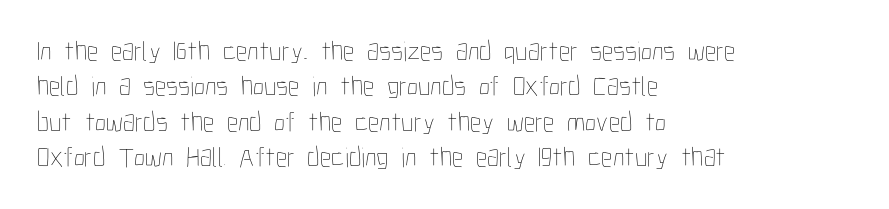
Q: Is the text bold? A: No.
Q: Is the text italic (slanted)? A: No, it is upright.
Q: Is the text underlined? A: No.
Q: How is the paragraph aligned? A: Left-aligned.
Q: Is the spacing between letters normal or unusually wide? A: Normal.
Q: Is the spacing between lines tight, normal or loose? A: Normal.
Q: Width (condensed, normal, or wide)? A: Condensed.
Q: Stroke contrast? A: Low.
Q: x-height? A: Medium.
Q: Monospaced? A: No.
